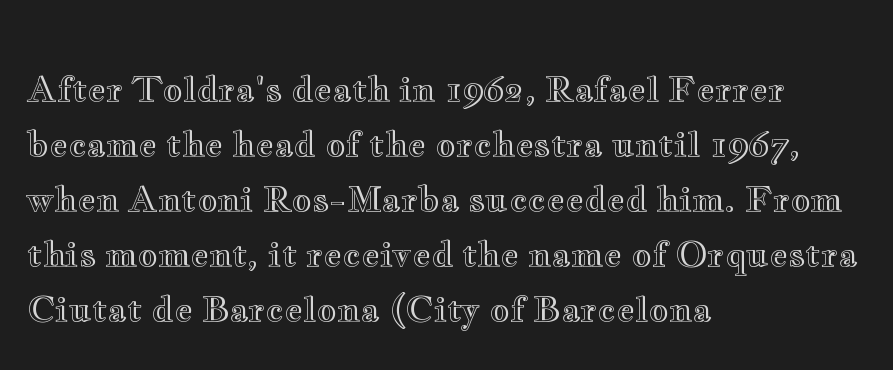
{"italic": "no", "width": "wide", "x_height": "small", "monospaced": "no", "underline": "no", "align": "left", "line_spacing": "normal", "line_spacing_ratio": 1.57, "letter_spacing": "normal", "letter_spacing_em": 0.0, "glyph_px": 35}
